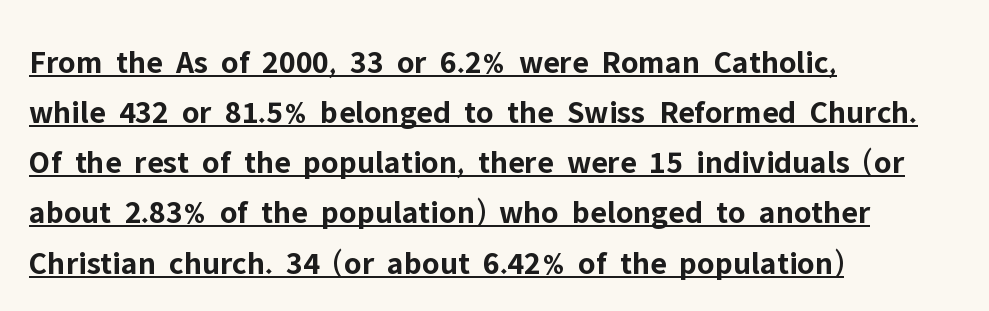
Q: Is the text bold? A: Yes.
Q: Is the text italic (slanted)? A: No, it is upright.
Q: Is the typeface a serif or a sans-serif typeface? A: Sans-serif.
Q: Is the text underlined? A: Yes.
Q: How is the paragraph aligned? A: Left-aligned.
Q: Is the spacing between letters normal or unusually wide? A: Normal.
Q: Is the spacing between lines tight, normal or loose? A: Normal.
Q: Width (condensed, normal, or wide)? A: Normal.
Q: Stroke contrast? A: Low.
Q: x-height? A: Medium.
Q: Monospaced? A: No.
